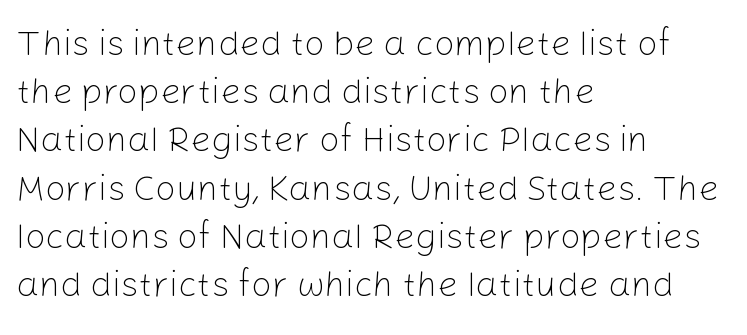
This is not heavy type; no bold has been used. No extra tracking has been applied to these lines. If you measured baseline to baseline, you'd find a middling distance. Does the lettering tilt? It doesn't — this is upright.
